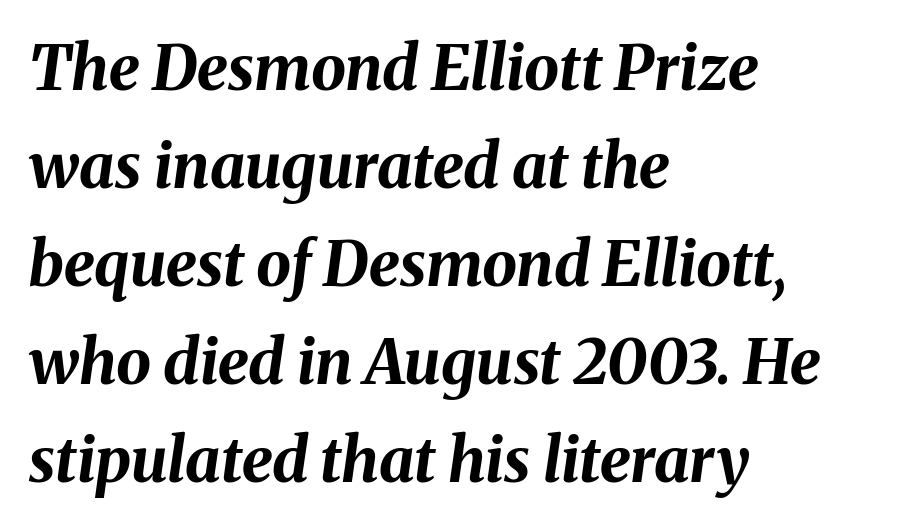
{"italic": "yes", "lean": "right", "slant_degrees": 8, "bold": "yes", "weight": "bold", "width": "normal", "stroke_contrast": "medium", "x_height": "medium", "monospaced": "no", "underline": "no", "align": "left", "line_spacing": "normal", "line_spacing_ratio": 1.58, "letter_spacing": "normal", "letter_spacing_em": 0.0, "glyph_px": 62}
